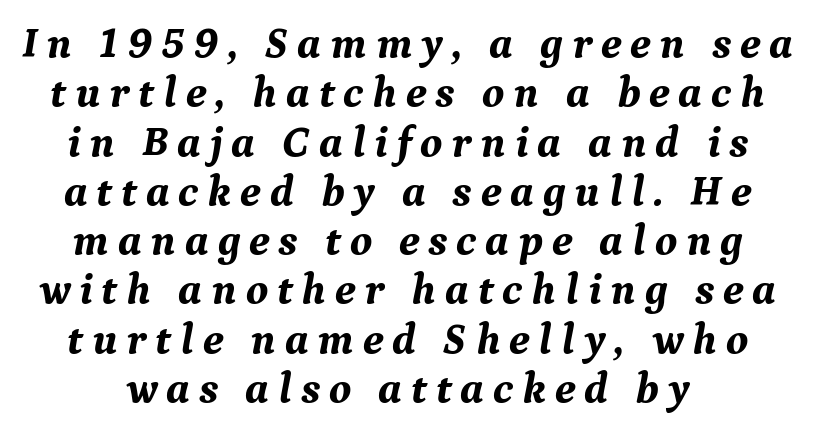
Compared with an ordinary text face, these strokes are far heavier — a full bold. One glance says dense: line gaps are narrower than usual. This sample uses an oblique cut, with every glyph tilted off the vertical. Unmarked baselines from the first word to the last. Does extra space separate the letters? Yes, quite a lot of it. Small tapered or slab feet sit at the stroke ends, so this counts as serif.
